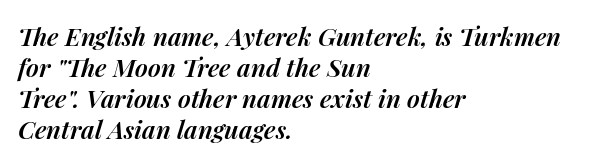
Horizontal alignment here is leftward, the default for most running prose. Type without underlining. These lines keep a tight, regular rhythm from letter to letter. The specimen reads as italic at a glance.
